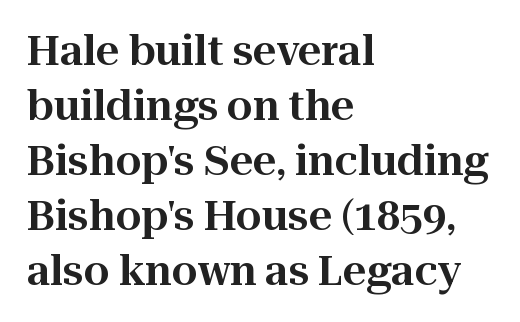
The image shows 41 px serif type, upright; set left-aligned, normal line spacing (1.34x), normal letter spacing, not underlined; high stroke contrast and a medium x-height.
